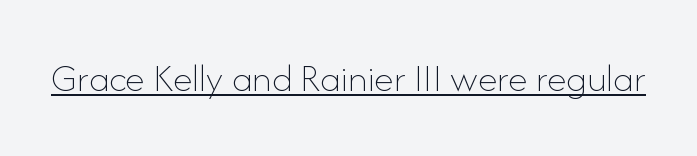
The image shows 40 px thin type, upright; set normal letter spacing, underlined; low stroke contrast and a small x-height.
